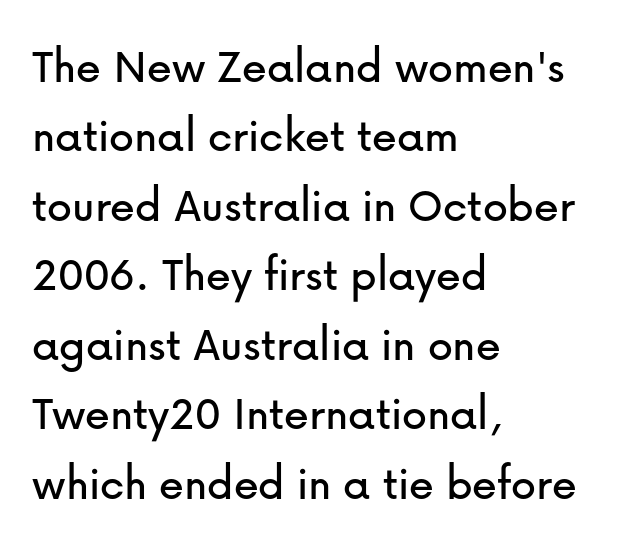
The image shows 50 px sans-serif type, upright; set left-aligned, normal line spacing (1.39x), normal letter spacing, not underlined; low stroke contrast and a medium x-height.
